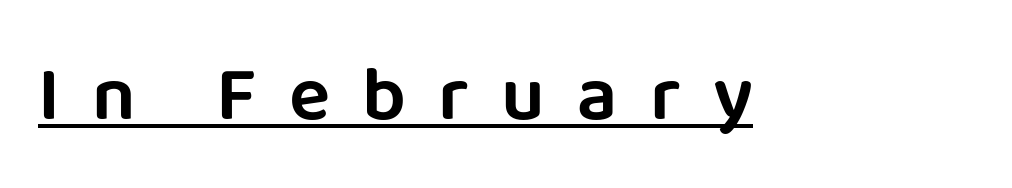
{"serif": "no", "italic": "no", "width": "normal", "stroke_contrast": "low", "x_height": "large", "monospaced": "no", "underline": "yes", "letter_spacing": "wide", "letter_spacing_em": 0.42, "glyph_px": 77}
